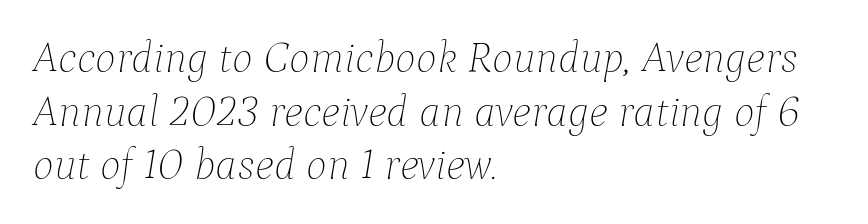
{"italic": "yes", "lean": "right", "slant_degrees": 9, "bold": "no", "weight": "thin", "width": "normal", "stroke_contrast": "low", "x_height": "medium", "monospaced": "no", "underline": "no", "align": "left", "line_spacing_ratio": 1.22, "letter_spacing": "normal", "letter_spacing_em": 0.0, "glyph_px": 44}
